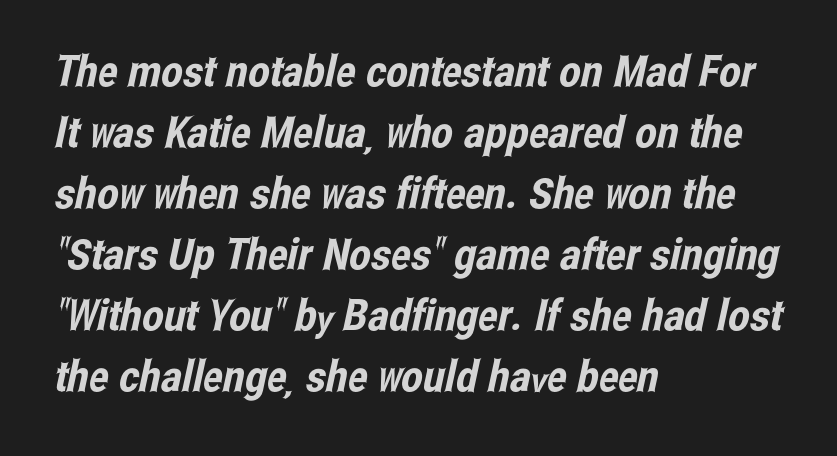
Q: Is the typeface a serif or a sans-serif typeface? A: Sans-serif.
Q: Is the text underlined? A: No.
Q: How is the paragraph aligned? A: Left-aligned.
Q: Is the spacing between letters normal or unusually wide? A: Normal.
Q: Is the spacing between lines tight, normal or loose? A: Normal.
Q: Width (condensed, normal, or wide)? A: Condensed.
Q: Stroke contrast? A: Low.
Q: x-height? A: Medium.
Q: Monospaced? A: No.
